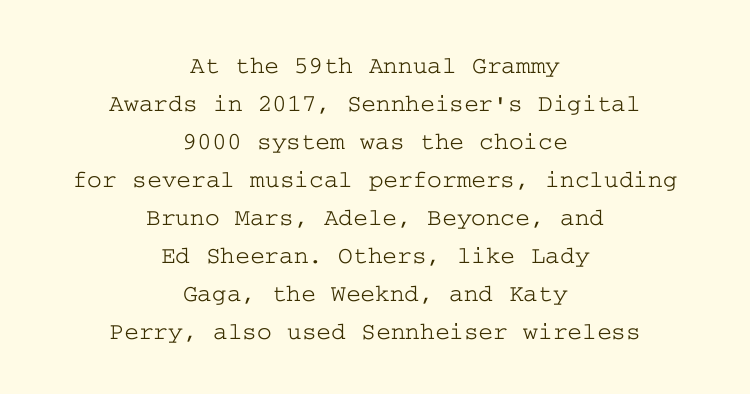
This sample uses an upright cut, with every glyph sitting square on the baseline. The paragraph has two soft edges and a firm central axis. A bare baseline throughout the passage. Honestly, the letter spacing is just normal — you wouldn't notice it. Summary of vertical rhythm: regular, with standard interline spacing.
